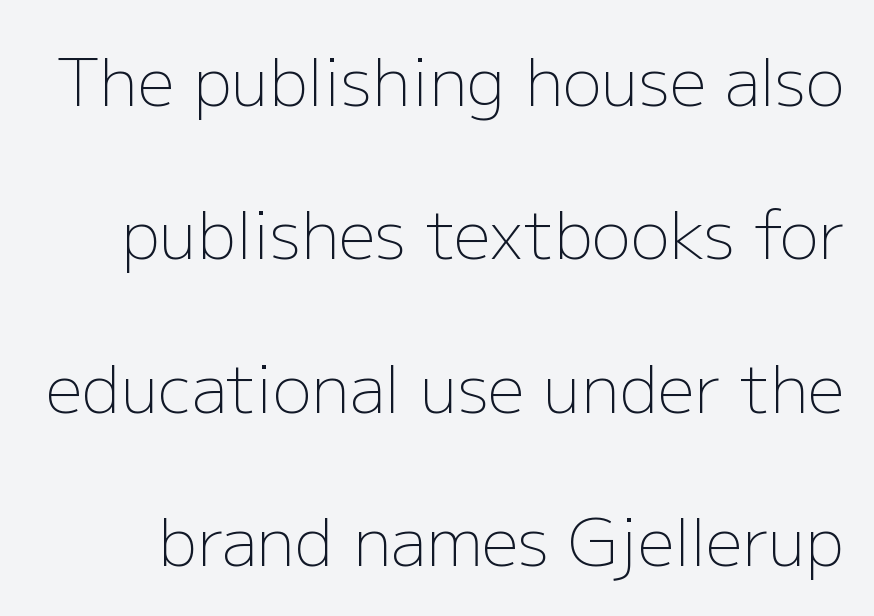
Q: Is the text bold? A: No.
Q: Is the text italic (slanted)? A: No, it is upright.
Q: Is the typeface a serif or a sans-serif typeface? A: Sans-serif.
Q: Is the text underlined? A: No.
Q: Is the spacing between letters normal or unusually wide? A: Normal.
Q: Is the spacing between lines tight, normal or loose? A: Loose.
Q: Width (condensed, normal, or wide)? A: Normal.
Q: Stroke contrast? A: Low.
Q: x-height? A: Medium.
Q: Monospaced? A: No.
